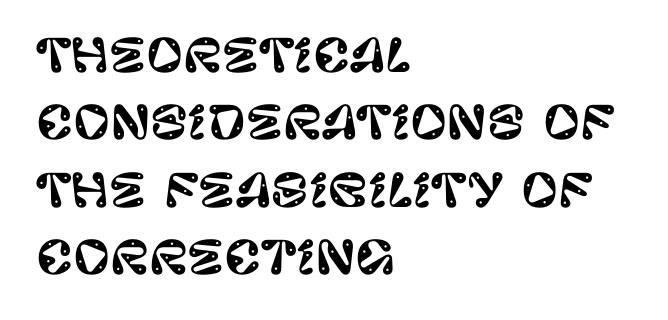
Descenders hang freely into open space. Line spacing here is normal. Alignment: flush left.
